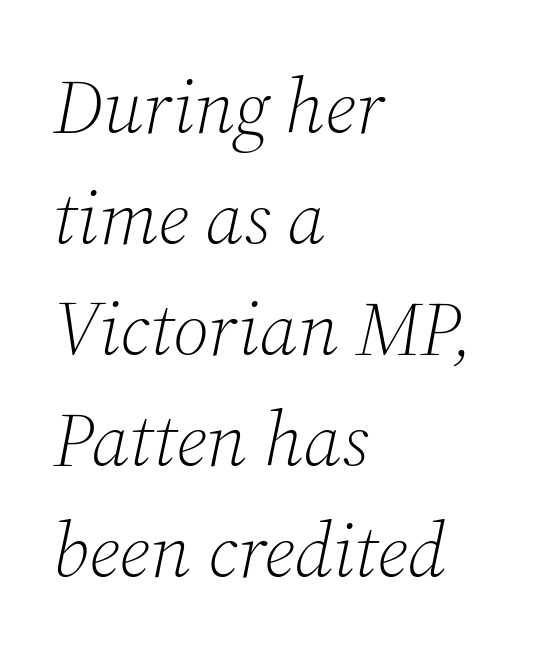
Q: Is the text bold? A: No.
Q: Is the text italic (slanted)? A: Yes, it leans right by about 12 degrees.
Q: Is the typeface a serif or a sans-serif typeface? A: Serif.
Q: Is the text underlined? A: No.
Q: How is the paragraph aligned? A: Left-aligned.
Q: Is the spacing between letters normal or unusually wide? A: Normal.
Q: Is the spacing between lines tight, normal or loose? A: Normal.
Q: Width (condensed, normal, or wide)? A: Normal.
Q: Stroke contrast? A: Medium.
Q: x-height? A: Medium.
Q: Monospaced? A: No.
